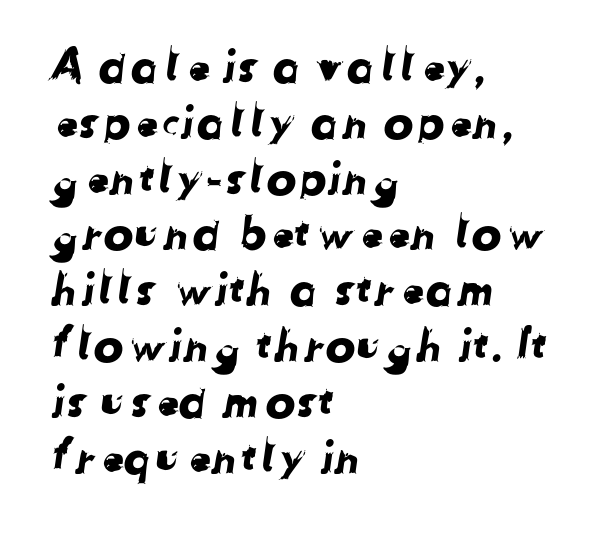
This rendering employs a face without finishing strokes, i.e., a sans-serif. The paragraph has a hard left edge and a soft right edge. A bare baseline throughout the passage. Honestly, the letter spacing is just normal — you wouldn't notice it.
